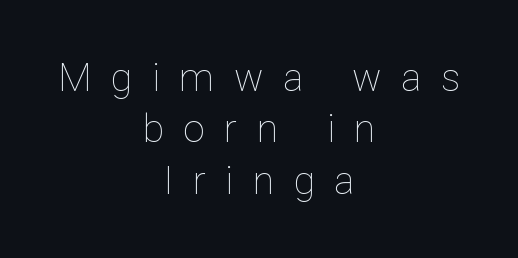
Q: Is the text bold? A: No.
Q: Is the text italic (slanted)? A: No, it is upright.
Q: Is the text underlined? A: No.
Q: How is the paragraph aligned? A: Centered.
Q: Is the spacing between letters normal or unusually wide? A: Unusually wide.
Q: Is the spacing between lines tight, normal or loose? A: Normal.
Q: Width (condensed, normal, or wide)? A: Normal.
Q: Stroke contrast? A: Low.
Q: x-height? A: Medium.
Q: Monospaced? A: No.
